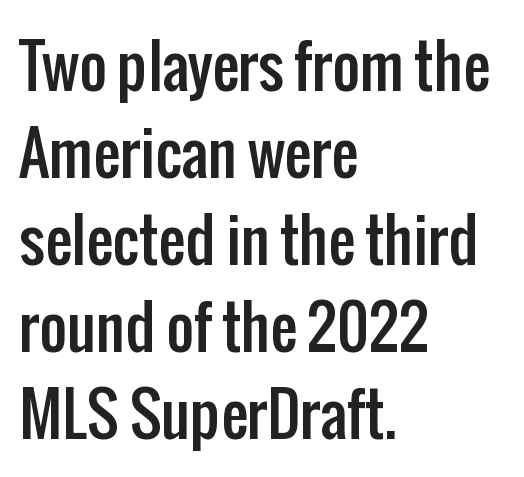
The image shows 60 px condensed sans-serif type, upright; set left-aligned, normal line spacing (1.45x), normal letter spacing, not underlined; low stroke contrast and a medium x-height.
